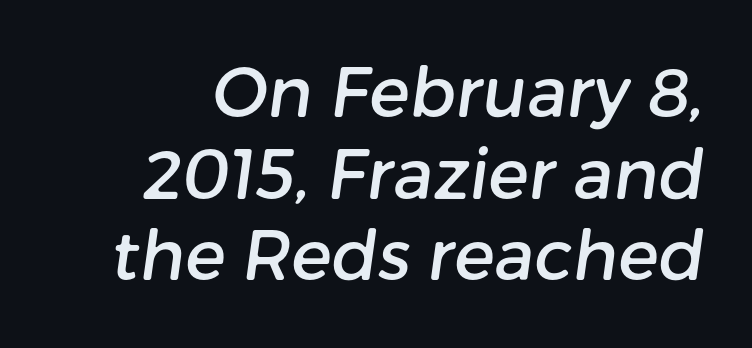
The image shows 68 px sans-serif type; set line spacing 1.2x, normal letter spacing, not underlined; low stroke contrast and a medium x-height.
